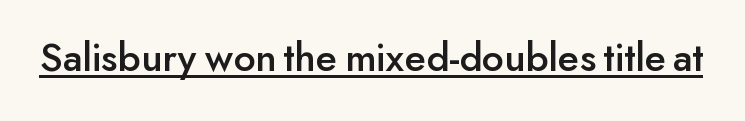
The rendering uses natural spacing where letterforms have individual widths. Words appear dense and cohesive because spacing is normal. The glyphs are accompanied by a horizontal stroke just below them. Upright lettering throughout.
